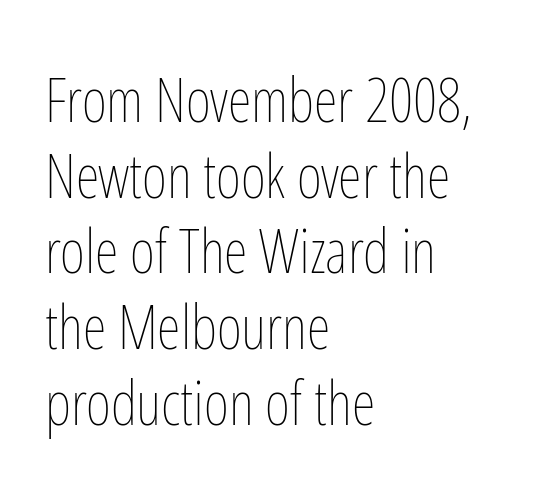
The image shows 61 px thin, condensed type, upright; set left-aligned, line spacing 1.24x, normal letter spacing, not underlined; low stroke contrast and a medium x-height.
